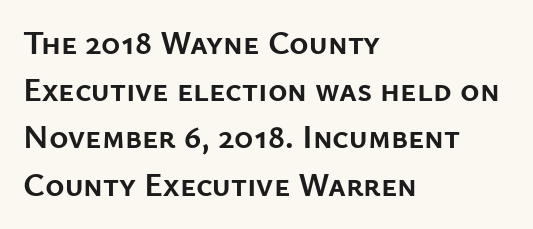
The typeface chosen for these lines omits serifs. Regular leading. You could not count columns in this text — the font is proportionally spaced. The lines in this sample share a left origin and differ only in where they stop. A clean baseline with only descenders dipping below it. You'd pick this weight for a headline — it's a proper bold.
